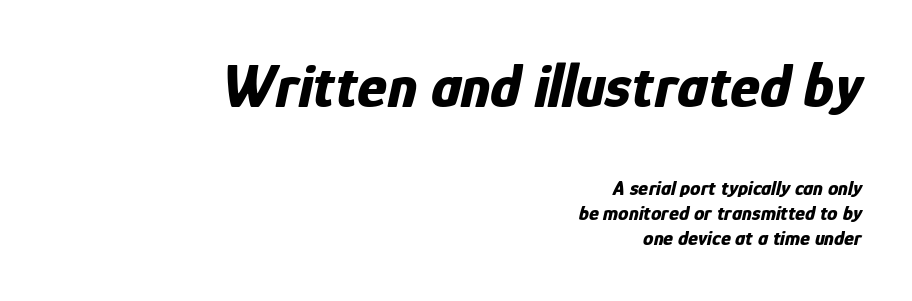
{"italic": "yes", "lean": "right", "slant_degrees": 12, "bold": "yes", "weight": "bold", "width": "condensed", "stroke_contrast": "low", "x_height": "medium", "monospaced": "no", "underline": "no", "align": "right", "line_spacing_ratio": 1.2, "letter_spacing": "normal", "letter_spacing_em": 0.0, "larger_block": "first", "size_ratio": 3.0, "glyph_px": 63}
